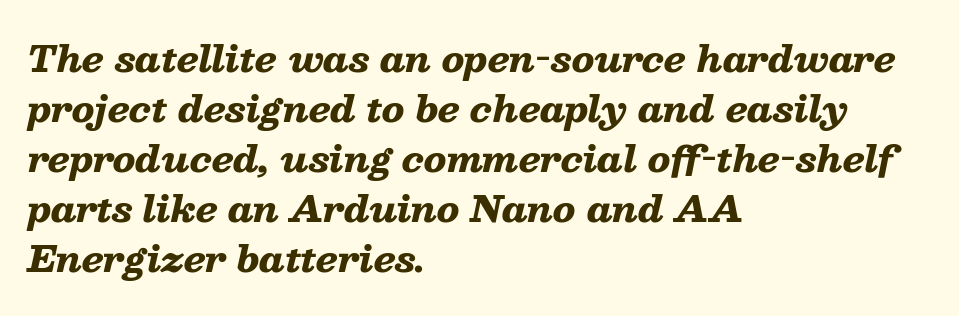
Heavy, bold letterforms. Italic: yes, the glyphs are oblique. Short and long lines alike share a common starting point at left. Just letters on the line, the space beneath them empty. Spacing between characters is what you'd get straight out of the box. If you measured baseline to baseline, you'd find a middling distance.
